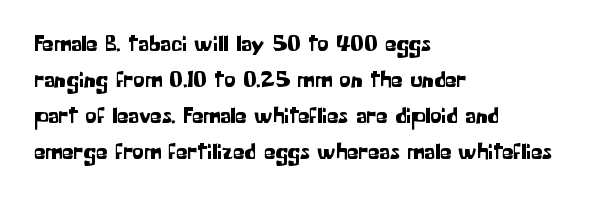
The image shows 23 px text type, upright; set left-aligned, normal line spacing (1.57x), normal letter spacing, not underlined.
